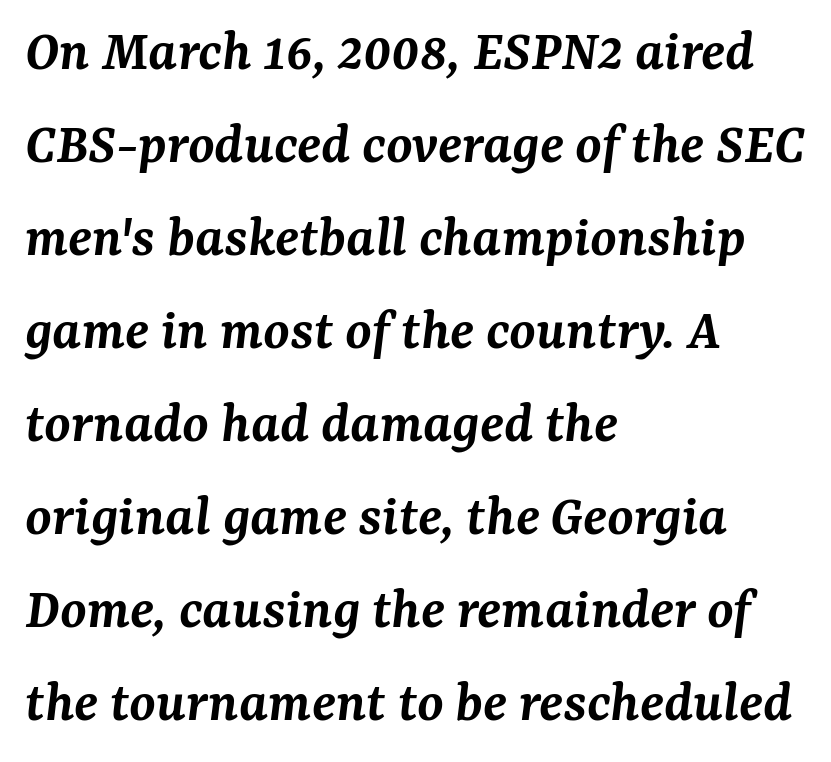
The image shows 60 px semibold serif type, italic (leaning right); set left-aligned, normal line spacing (1.55x), normal letter spacing, not underlined; medium stroke contrast and a medium x-height.
